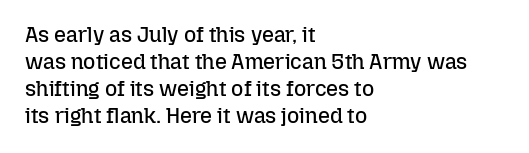
The image shows 21 px text type, upright; set left-aligned, normal line spacing (1.28x), normal letter spacing, not underlined.
